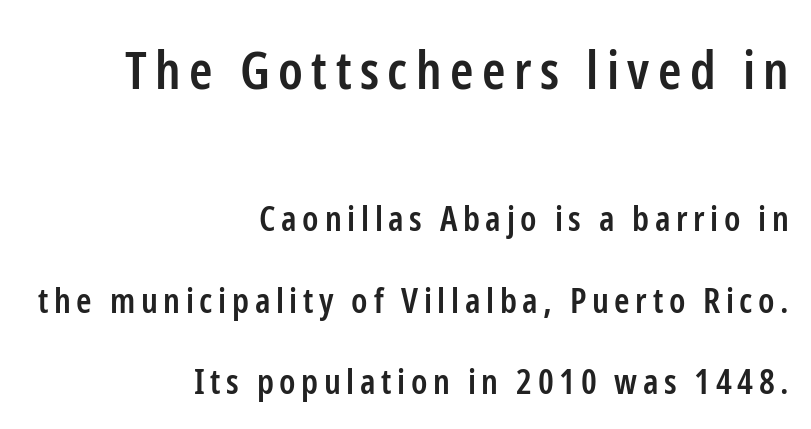
Q: Is the text bold? A: Semi-bold.
Q: Is the text italic (slanted)? A: No, it is upright.
Q: Is the typeface a serif or a sans-serif typeface? A: Sans-serif.
Q: Is the text underlined? A: No.
Q: How is the paragraph aligned? A: Right-aligned.
Q: Is the spacing between lines tight, normal or loose? A: Loose.
Q: Which block of text is set in a larger size, the first (top) or the second (bottom)? A: The first (top) one.
Q: Width (condensed, normal, or wide)? A: Condensed.
Q: Stroke contrast? A: Low.
Q: x-height? A: Medium.
Q: Monospaced? A: No.
